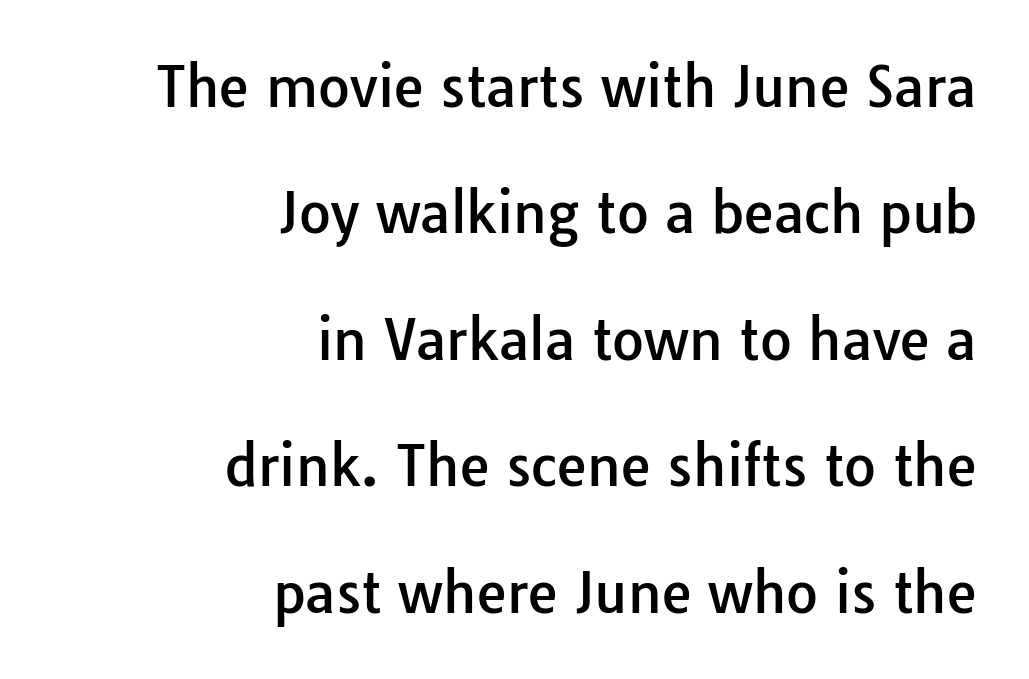
The image shows 55 px sans-serif type, upright; set right-aligned, loose line spacing (2.3x), normal letter spacing, not underlined; low stroke contrast and a medium x-height.
